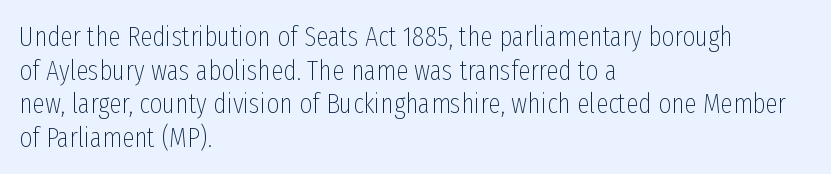
Q: Is the text bold? A: No.
Q: Is the text italic (slanted)? A: No, it is upright.
Q: Is the typeface a serif or a sans-serif typeface? A: Sans-serif.
Q: Is the text underlined? A: No.
Q: How is the paragraph aligned? A: Left-aligned.
Q: Is the spacing between letters normal or unusually wide? A: Normal.
Q: Width (condensed, normal, or wide)? A: Condensed.
Q: Stroke contrast? A: Low.
Q: x-height? A: Medium.
Q: Monospaced? A: No.
